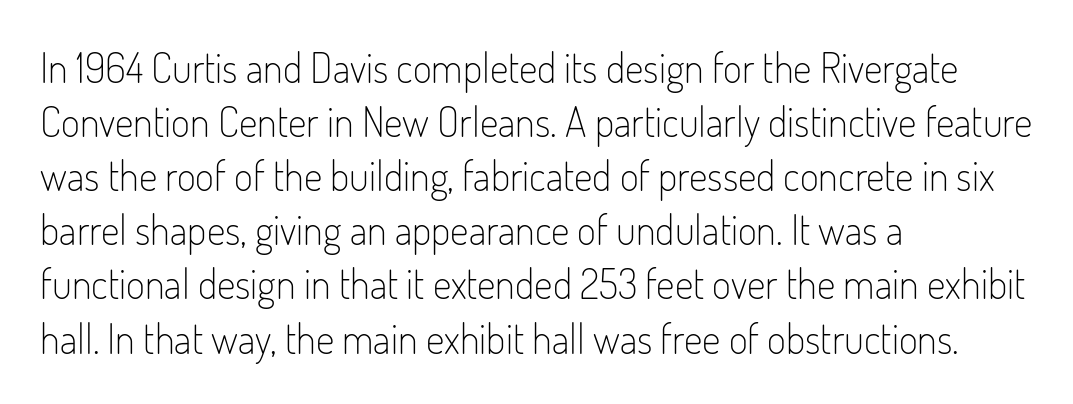
The image shows 41 px light, condensed sans-serif type, upright; set left-aligned, normal line spacing (1.32x), normal letter spacing, not underlined; low stroke contrast and a small x-height.
